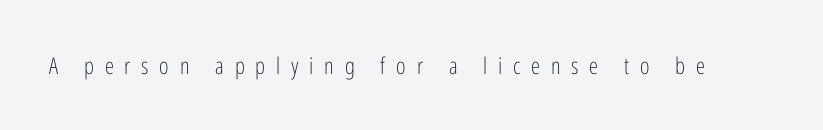
Letter spacing: wide. These lines were composed using upright roman letters. Anything drawn beneath the words? Only blank space. Letters have the restrained weight of plain body copy at most.
